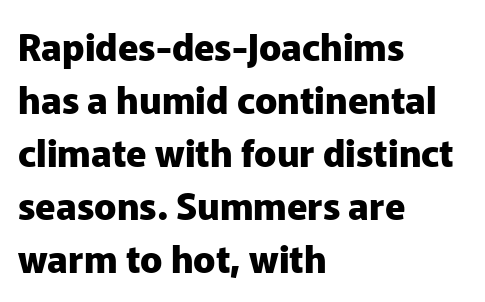
{"serif": "no", "italic": "no", "bold": "yes", "weight": "heavy", "width": "normal", "stroke_contrast": "low", "x_height": "medium", "monospaced": "no", "underline": "no", "align": "left", "line_spacing": "normal", "line_spacing_ratio": 1.43, "letter_spacing": "normal", "letter_spacing_em": 0.0, "glyph_px": 37}
